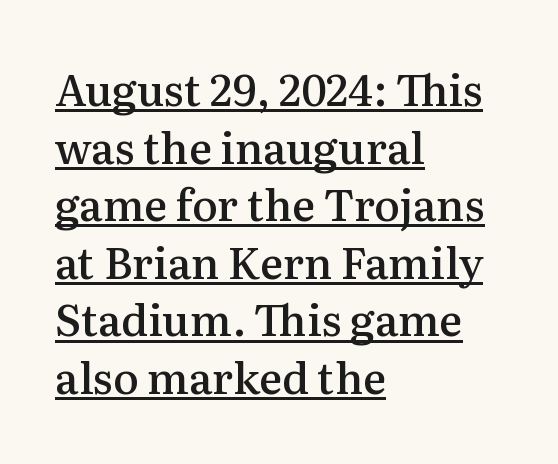
Q: Is the text bold? A: Semi-bold.
Q: Is the text italic (slanted)? A: No, it is upright.
Q: Is the typeface a serif or a sans-serif typeface? A: Serif.
Q: Is the text underlined? A: Yes.
Q: How is the paragraph aligned? A: Left-aligned.
Q: Is the spacing between letters normal or unusually wide? A: Normal.
Q: Is the spacing between lines tight, normal or loose? A: Normal.
Q: Width (condensed, normal, or wide)? A: Normal.
Q: Stroke contrast? A: Medium.
Q: x-height? A: Medium.
Q: Monospaced? A: No.
